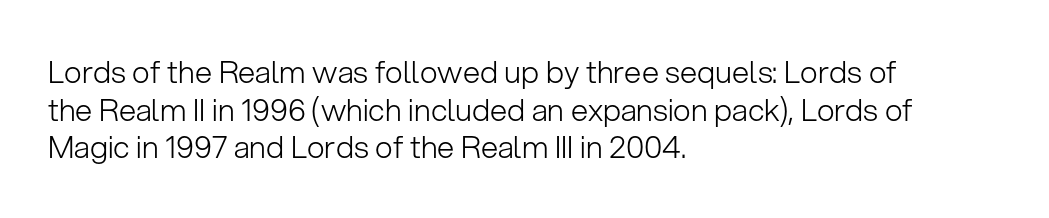
{"serif": "no", "italic": "no", "bold": "no", "weight": "light", "width": "normal", "stroke_contrast": "low", "x_height": "medium", "monospaced": "no", "underline": "no", "align": "left", "line_spacing_ratio": 1.21, "letter_spacing": "normal", "letter_spacing_em": 0.0, "glyph_px": 31}
